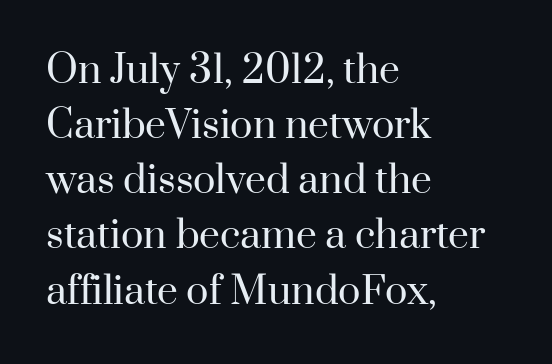
The image shows 37 px regular-weight serif type, upright; set left-aligned, normal line spacing (1.49x), normal letter spacing, not underlined; high stroke contrast and a small x-height.
